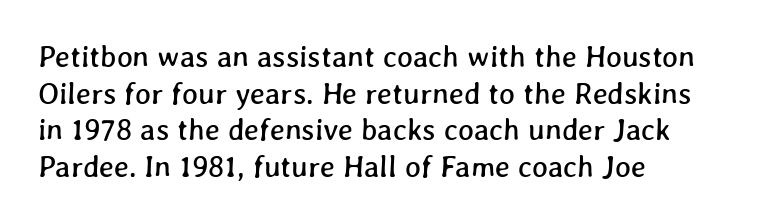
Q: Is the text underlined? A: No.
Q: How is the paragraph aligned? A: Left-aligned.
Q: Is the spacing between letters normal or unusually wide? A: Normal.
Q: Width (condensed, normal, or wide)? A: Normal.
Q: Stroke contrast? A: Low.
Q: x-height? A: Medium.
Q: Monospaced? A: No.
